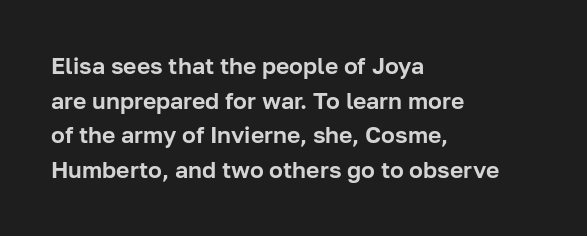
Students, observe: this is what conventionally led text looks like. Has an underline been added? It has not. Words appear dense and cohesive because spacing is normal. If you drew a ruler down the left edge, every line would touch it.
